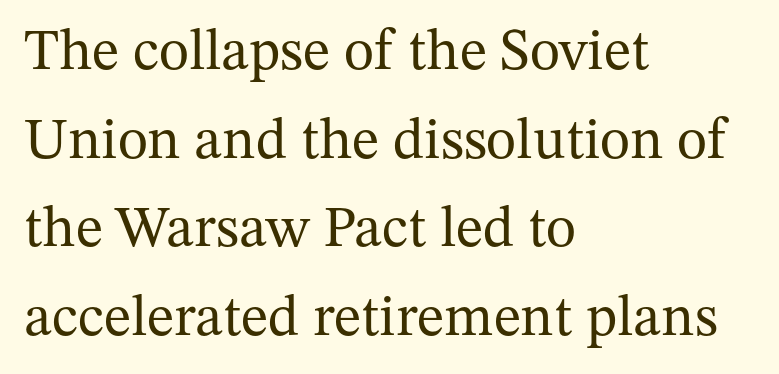
Q: Is the text bold? A: No.
Q: Is the text italic (slanted)? A: No, it is upright.
Q: Is the typeface a serif or a sans-serif typeface? A: Serif.
Q: Is the text underlined? A: No.
Q: How is the paragraph aligned? A: Left-aligned.
Q: Is the spacing between letters normal or unusually wide? A: Normal.
Q: Is the spacing between lines tight, normal or loose? A: Normal.
Q: Width (condensed, normal, or wide)? A: Normal.
Q: Stroke contrast? A: Medium.
Q: x-height? A: Medium.
Q: Monospaced? A: No.
